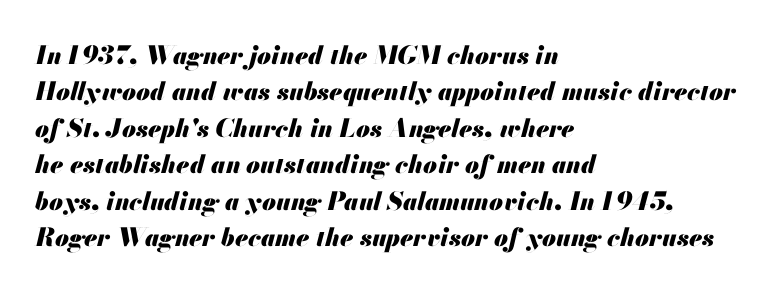
Letters rest on an invisible, unmarked baseline. This sample uses an oblique cut, with every glyph tilted off the vertical. Line spacing here is normal. Tracking value appears to be zero — textbook default spacing.
